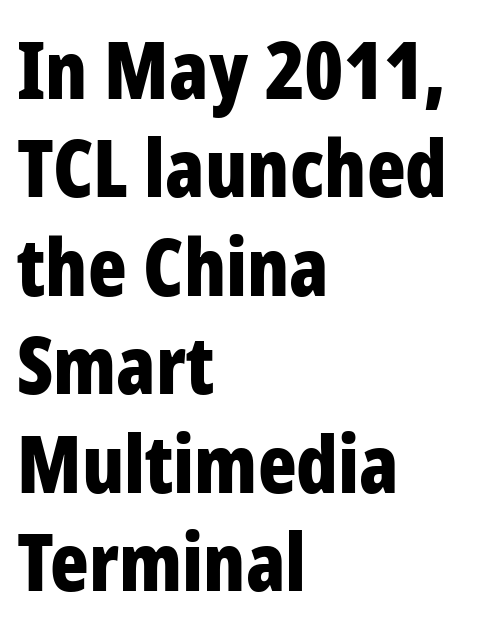
Q: Is the text bold? A: Yes.
Q: Is the text italic (slanted)? A: No, it is upright.
Q: Is the typeface a serif or a sans-serif typeface? A: Sans-serif.
Q: Is the text underlined? A: No.
Q: How is the paragraph aligned? A: Left-aligned.
Q: Is the spacing between letters normal or unusually wide? A: Normal.
Q: Width (condensed, normal, or wide)? A: Condensed.
Q: Stroke contrast? A: Low.
Q: x-height? A: Large.
Q: Monospaced? A: No.
